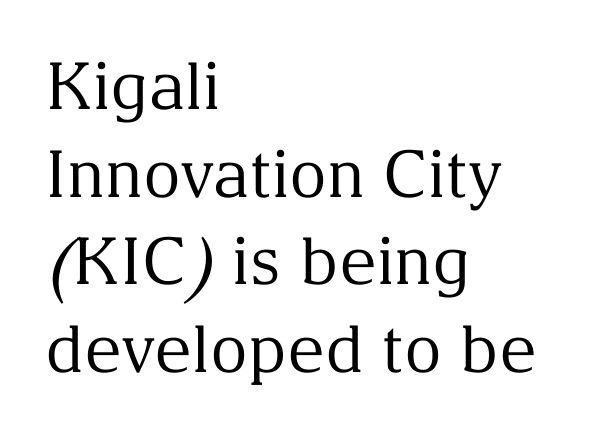
The vertical gap from one line to the next is medium. The lines are quadded left. Designer's note — italics off, roman on. Typographically, this falls in the serif category.
